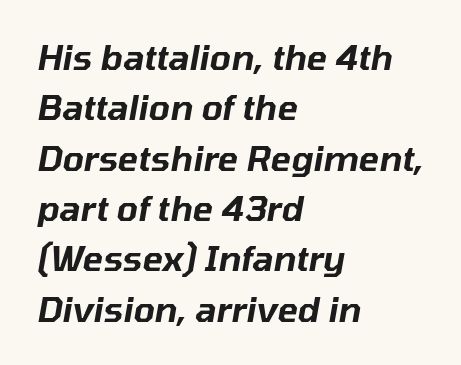
Do the characters align in a grid? No, the font is proportional. A classic flush-left, rag-right setting is used for this passage. Beneath every word, the page is bare. Italic? Definitely — the glyphs are oblique.
